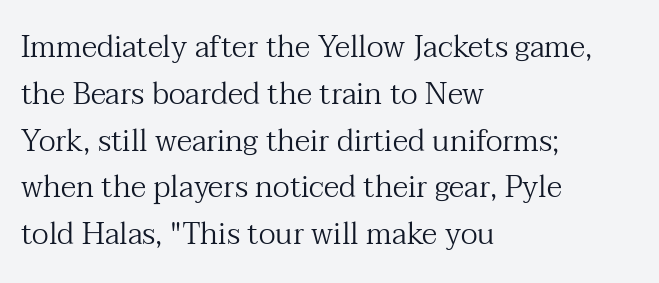
The typeface chosen for these lines features serifs. Vertically, the passage feels balanced, rows spaced as you'd expect. Designer's note — italics off, roman on. Alignment: flush left. A bare baseline throughout the passage. The weight would be labelled regular, book, light, or lighter still.
